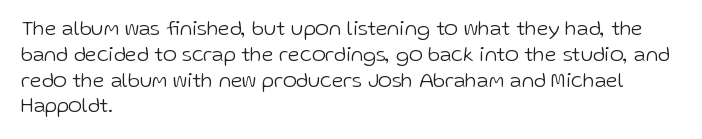
{"italic": "no", "bold": "no", "underline": "no", "align": "left", "line_spacing_ratio": 1.23, "letter_spacing": "normal", "letter_spacing_em": 0.0, "glyph_px": 21}
